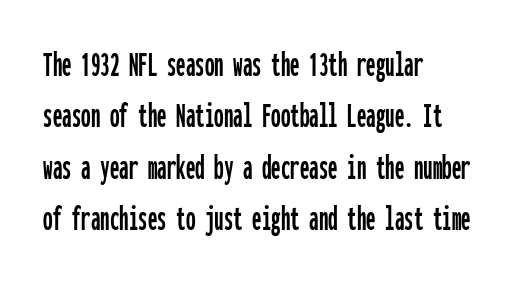
{"serif": "no", "italic": "no", "width": "condensed", "stroke_contrast": "low", "x_height": "medium", "monospaced": "yes", "underline": "no", "align": "left", "line_spacing": "normal", "line_spacing_ratio": 1.35, "letter_spacing": "normal", "letter_spacing_em": 0.0, "glyph_px": 38}
